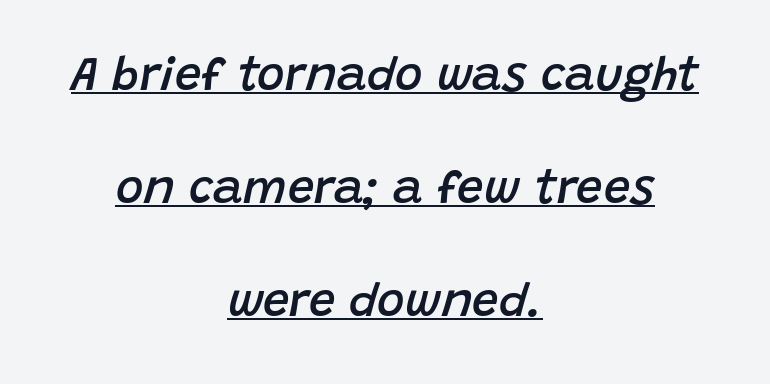
Q: Is the text bold? A: Semi-bold.
Q: Is the text italic (slanted)? A: Yes, it leans right by about 15 degrees.
Q: Is the text underlined? A: Yes.
Q: How is the paragraph aligned? A: Centered.
Q: Is the spacing between letters normal or unusually wide? A: Normal.
Q: Is the spacing between lines tight, normal or loose? A: Loose.
Q: Width (condensed, normal, or wide)? A: Normal.
Q: Stroke contrast? A: Low.
Q: x-height? A: Large.
Q: Monospaced? A: No.
